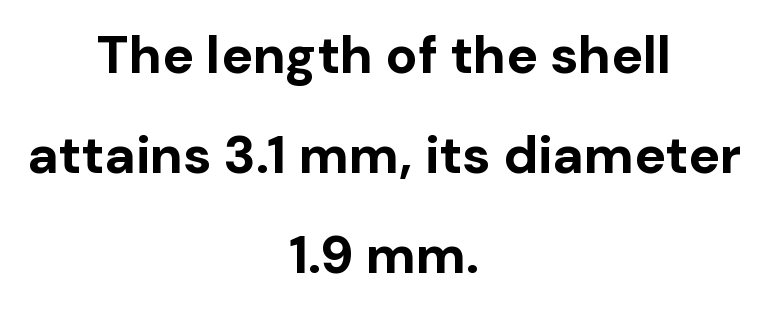
The image shows 53 px bold sans-serif type, upright; set centered, line spacing 1.89x, normal letter spacing, not underlined; low stroke contrast and a medium x-height.
